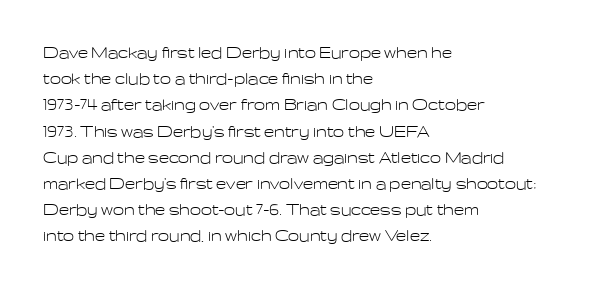
No chunkiness to these letters — they're not bold. Alignment: flush left. Do the letters lean? They stand straight. Horizontal bands of white between lines are of average thickness. Has an underline been added? It has not. Is the letter spacing exaggerated? No — it looks like the ordinary default.
